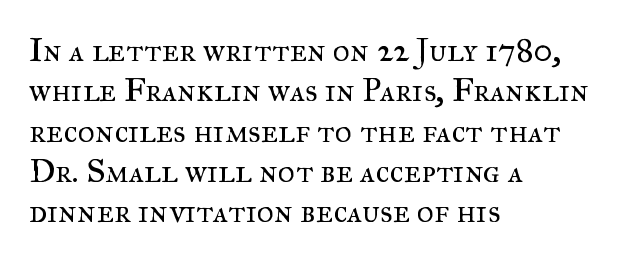
The image shows 33 px regular-weight serif type, upright; set left-aligned, line spacing 1.22x, normal letter spacing, not underlined; medium stroke contrast and a small x-height.
